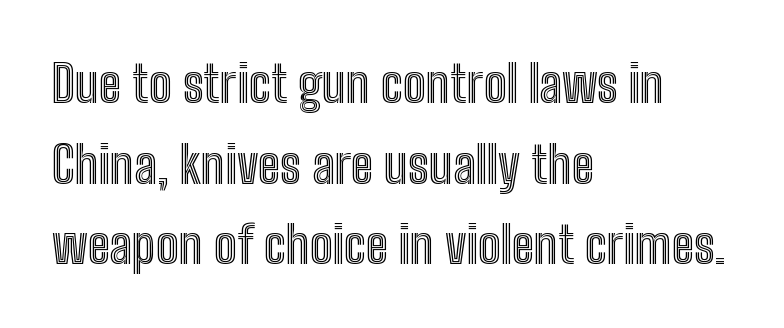
{"italic": "no", "width": "condensed", "x_height": "medium", "monospaced": "no", "underline": "no", "align": "left", "line_spacing": "normal", "line_spacing_ratio": 1.58, "letter_spacing": "normal", "letter_spacing_em": 0.0, "glyph_px": 51}
